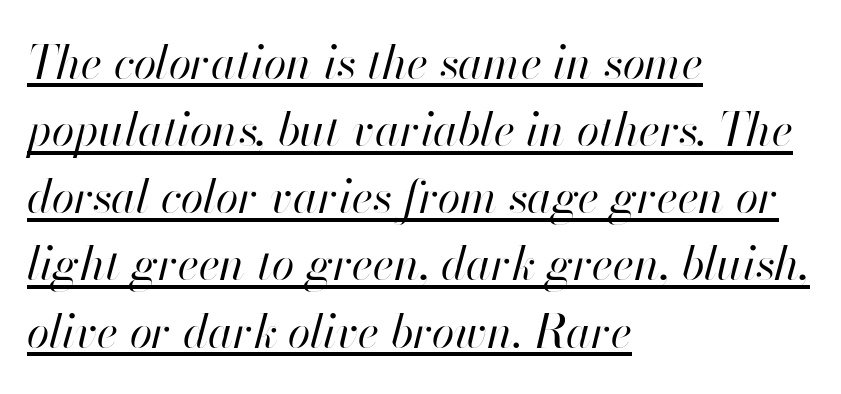
Q: Is the text bold? A: No.
Q: Is the text italic (slanted)? A: Yes, it leans right by about 13 degrees.
Q: Is the text underlined? A: Yes.
Q: How is the paragraph aligned? A: Left-aligned.
Q: Is the spacing between letters normal or unusually wide? A: Normal.
Q: Is the spacing between lines tight, normal or loose? A: Normal.
Q: Width (condensed, normal, or wide)? A: Normal.
Q: Stroke contrast? A: High.
Q: x-height? A: Small.
Q: Monospaced? A: No.
